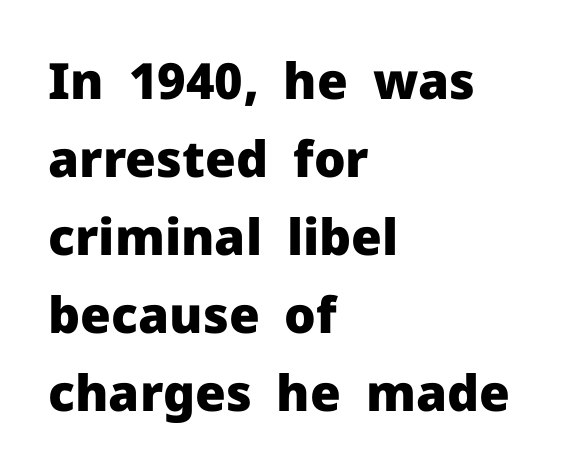
Do the characters align in a grid? No, the font is proportional. The designer went with a sans here, leaving each stem footless. The face used here has the dense, thick strokes of a bold. Leftover space on each line is placed entirely after the last word. The letters stand upright; this is a roman face.
